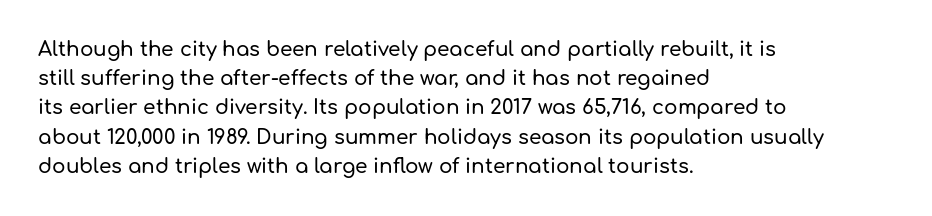
A bare baseline throughout the passage. Tracking value appears to be zero — textbook default spacing. The lettering holds an erect, upright posture throughout. The lines in this sample share a left origin and differ only in where they stop.
